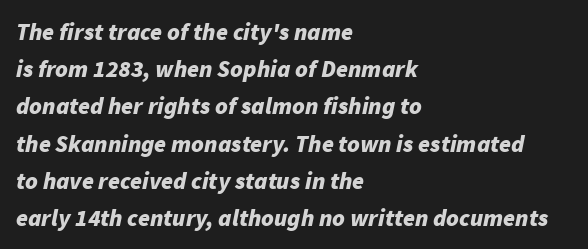
Q: Is the text bold? A: Yes.
Q: Is the text italic (slanted)? A: Yes, it leans right by about 11 degrees.
Q: Is the text underlined? A: No.
Q: How is the paragraph aligned? A: Left-aligned.
Q: Is the spacing between letters normal or unusually wide? A: Normal.
Q: Is the spacing between lines tight, normal or loose? A: Normal.
